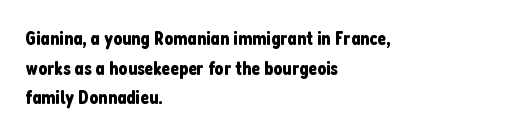
The words here are not underlined. Compared with typical paragraphs, the rows here are spaced about the same. Leftover space on each line is placed entirely after the last word. Students, note that the glyphs here touch the page at normal intervals. Italic: no, the glyphs are upright roman.
